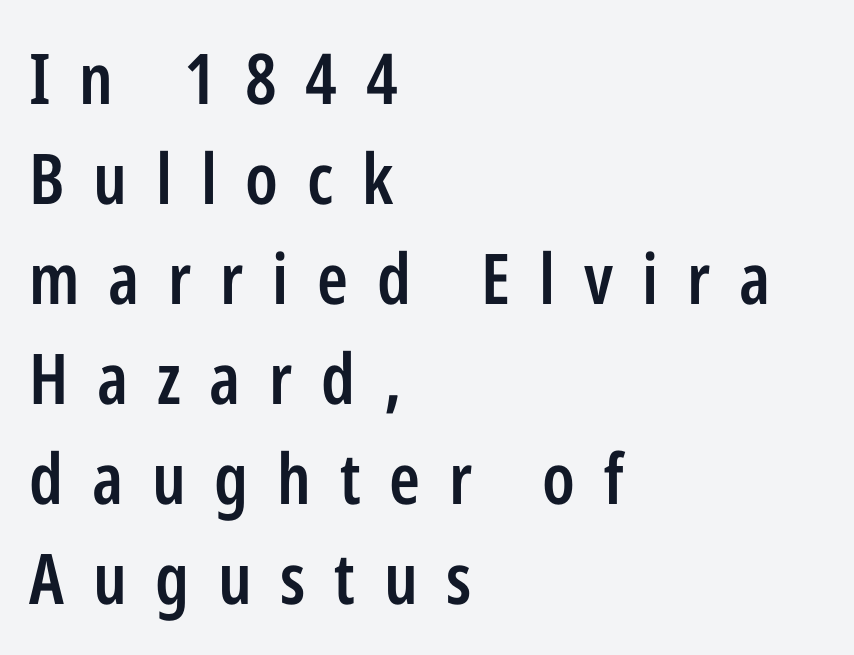
The passage shown has open, widely tracked lettering throughout. Nothing sits at the stroke ends, so this counts as sans-serif. Every letter is mildly thick-stroked: semibold rather than bold. Upright lettering throughout. If you measured baseline to baseline, you'd find a middling distance. Looks like regular typesetting: each glyph gets only the width it needs.
